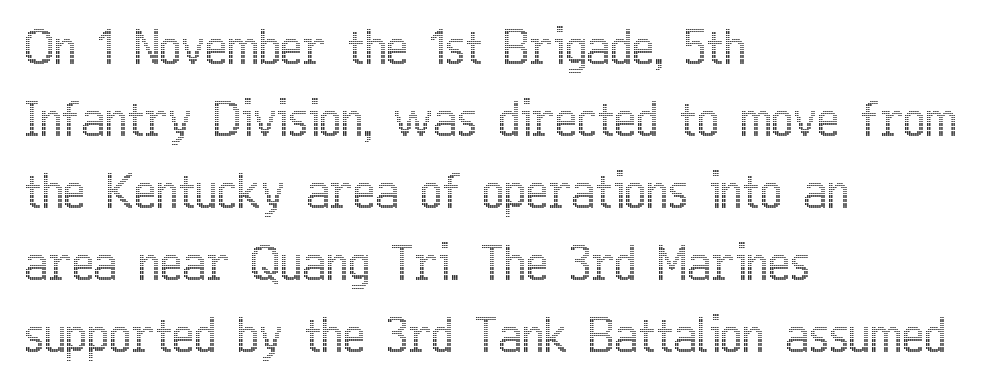
The image shows 47 px condensed type, upright; set left-aligned, normal line spacing (1.53x), normal letter spacing, not underlined; a medium x-height.
